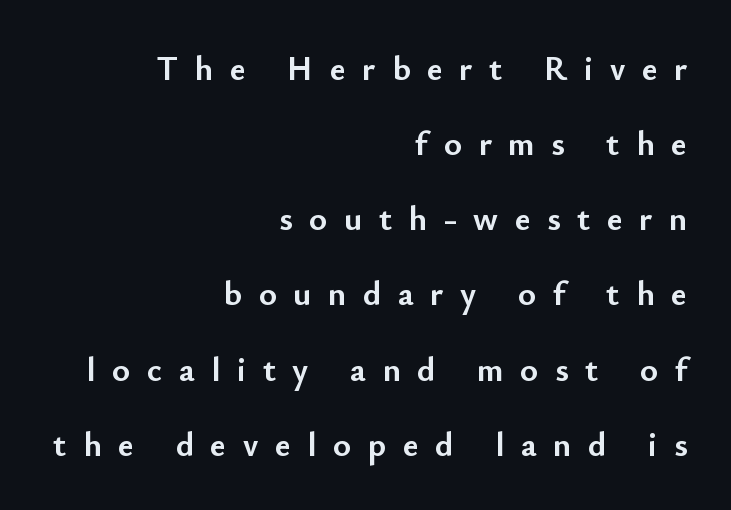
Q: Is the text bold? A: Yes.
Q: Is the text italic (slanted)? A: No, it is upright.
Q: Is the typeface a serif or a sans-serif typeface? A: Sans-serif.
Q: Is the text underlined? A: No.
Q: How is the paragraph aligned? A: Right-aligned.
Q: Is the spacing between letters normal or unusually wide? A: Unusually wide.
Q: Is the spacing between lines tight, normal or loose? A: Loose.
Q: Width (condensed, normal, or wide)? A: Normal.
Q: Stroke contrast? A: Low.
Q: x-height? A: Small.
Q: Monospaced? A: No.
